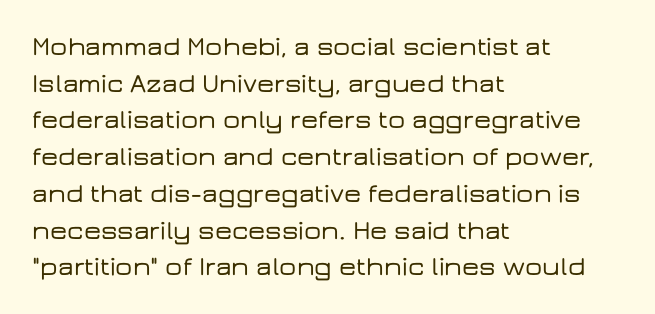
Alignment: flush left. The lettering stays uniformly vertical, giving the passage a roman look. The block of text has a typical density, with ordinary space between rows. Beneath every word, the page is bare. Compared with typical body copy, the letter spacing here is the same.
